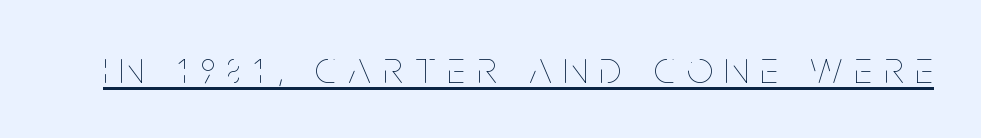
{"italic": "no", "bold": "no", "weight": "thin", "width": "condensed", "stroke_contrast": "low", "x_height": "large", "monospaced": "no", "underline": "yes", "letter_spacing": "wide", "letter_spacing_em": 0.27, "glyph_px": 46}
